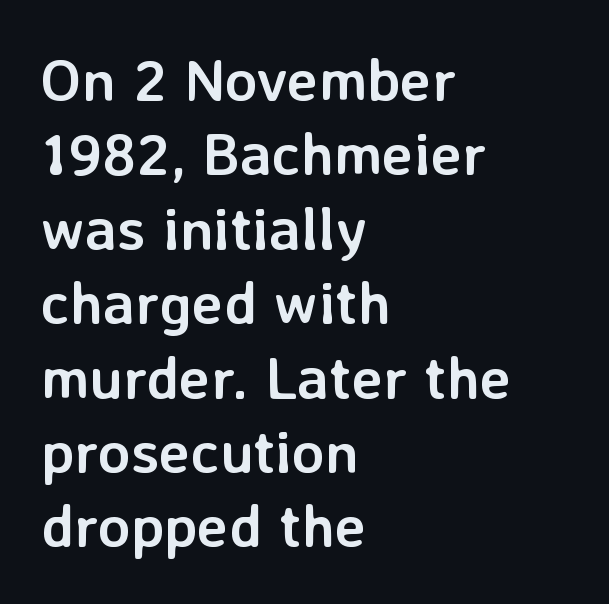
The lettering stays uniformly vertical, giving the passage a roman look. The rendering uses natural spacing where letterforms have individual widths. Letter spacing: default. Descenders are the only things crossing below the line. The typesetter chose a ragged-right arrangement here. The typeface chosen for these lines omits serifs.
